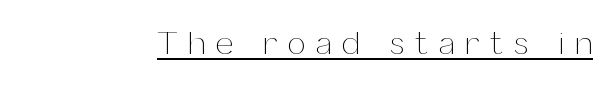
{"italic": "no", "bold": "no", "weight": "thin", "width": "normal", "stroke_contrast": "medium", "x_height": "medium", "monospaced": "no", "underline": "yes", "letter_spacing": "wide", "letter_spacing_em": 0.34, "glyph_px": 32}
